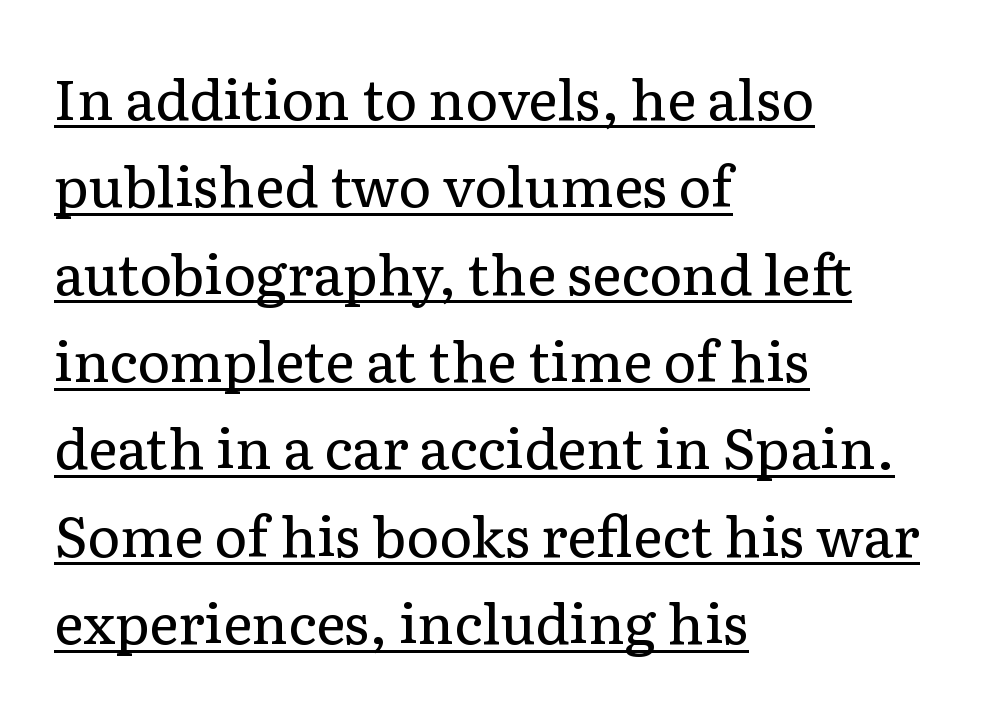
The specimen includes a rule beneath the text block's lines. Is this a fixed-width face? No — the glyphs have proportional, varying widths. The face used here is seriffed, in the tradition of book romans. The passage shown has conventional tracking throughout. Upright lettering throughout.
